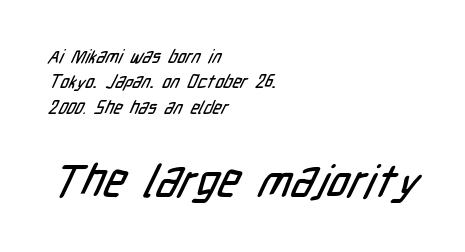
The image shows 45 px condensed sans-serif type; set left-aligned, normal line spacing (1.41x), normal letter spacing, not underlined; the second (bottom) block is 2.5x larger; low stroke contrast and a medium x-height.
